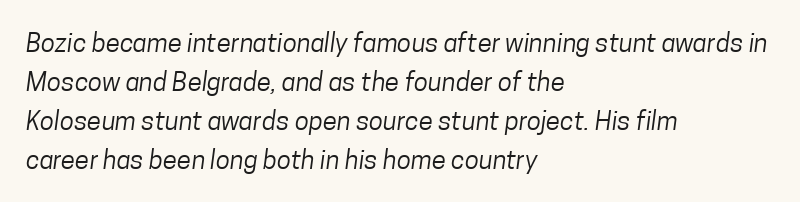
{"bold": "no", "underline": "no", "align": "left", "line_spacing": "normal", "line_spacing_ratio": 1.5, "letter_spacing": "normal", "letter_spacing_em": 0.0, "glyph_px": 26}
